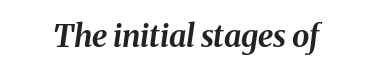
Italic? Definitely — the glyphs are oblique. The horizontal fit of the characters is conventional and even. Strokes here are thick enough to call this a true bold. Proportional: the letters do not fall into vertical columns. The glyphs are unaccompanied by any horizontal stroke below them.
